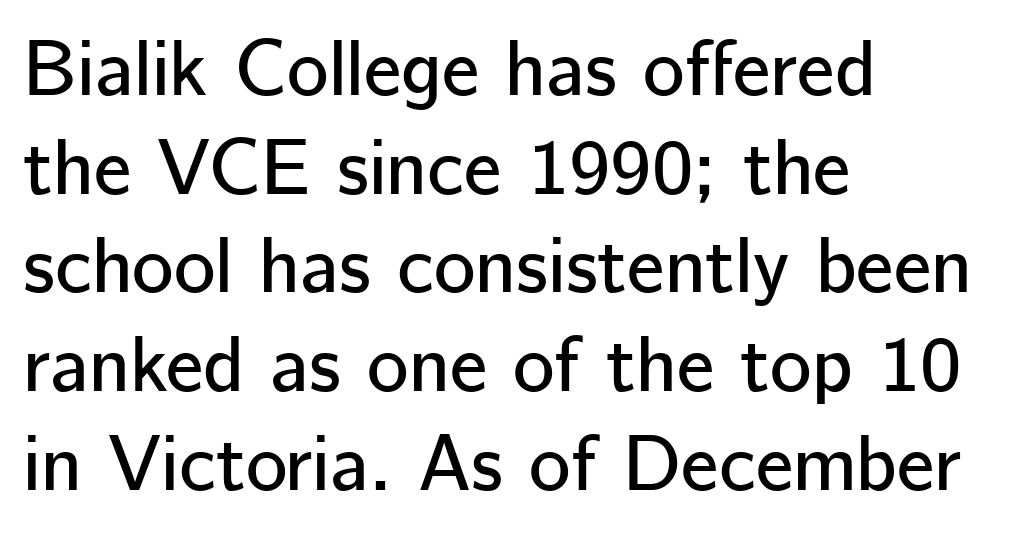
Q: Is the text italic (slanted)? A: No, it is upright.
Q: Is the typeface a serif or a sans-serif typeface? A: Sans-serif.
Q: Is the text underlined? A: No.
Q: How is the paragraph aligned? A: Left-aligned.
Q: Is the spacing between letters normal or unusually wide? A: Normal.
Q: Is the spacing between lines tight, normal or loose? A: Normal.
Q: Width (condensed, normal, or wide)? A: Normal.
Q: Stroke contrast? A: Low.
Q: x-height? A: Medium.
Q: Monospaced? A: No.
